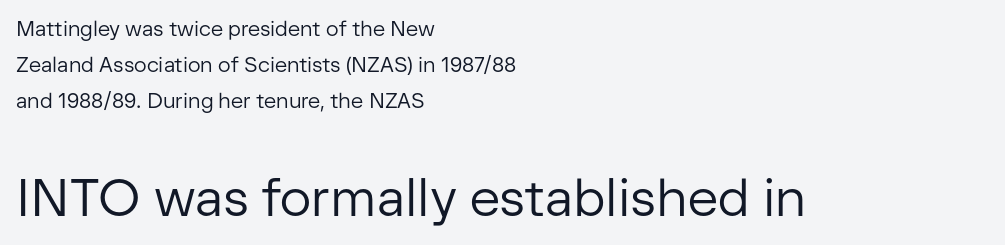
The image shows 52 px regular-weight sans-serif type, upright; set left-aligned, line spacing 1.72x, normal letter spacing, not underlined; the second (bottom) block is 2.48x larger; low stroke contrast and a medium x-height.
